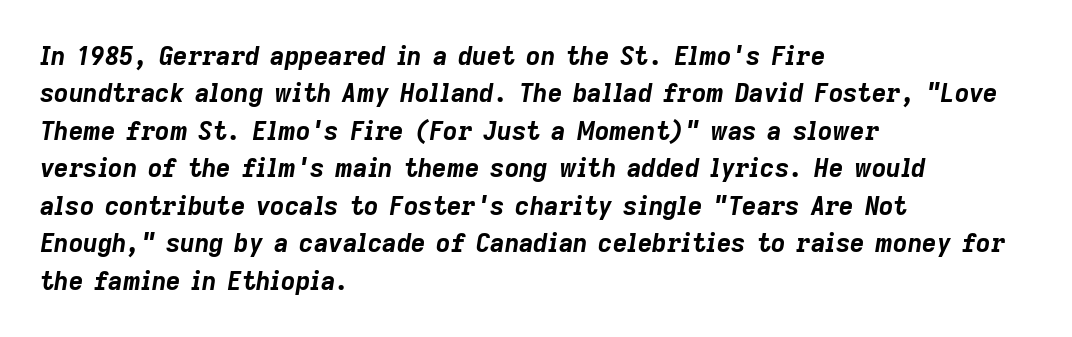
The image shows 25 px bold type, italic (leaning right); set left-aligned, normal line spacing (1.5x), normal letter spacing, not underlined.
